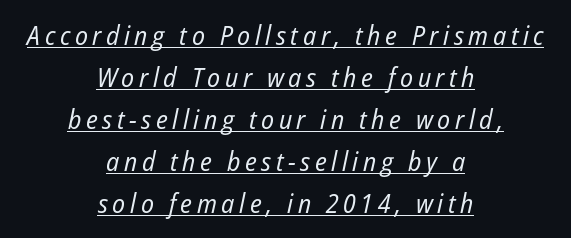
{"italic": "yes", "lean": "right", "slant_degrees": 12, "bold": "no", "underline": "yes", "align": "center", "line_spacing": "normal", "line_spacing_ratio": 1.56, "glyph_px": 27}
